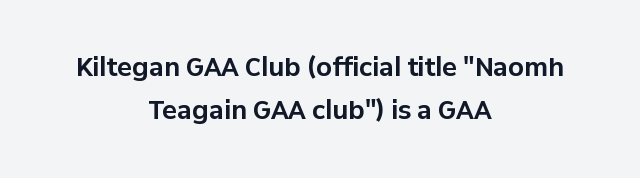
The image shows 25 px bold type, upright; set centered, line spacing 1.73x, normal letter spacing, not underlined.
